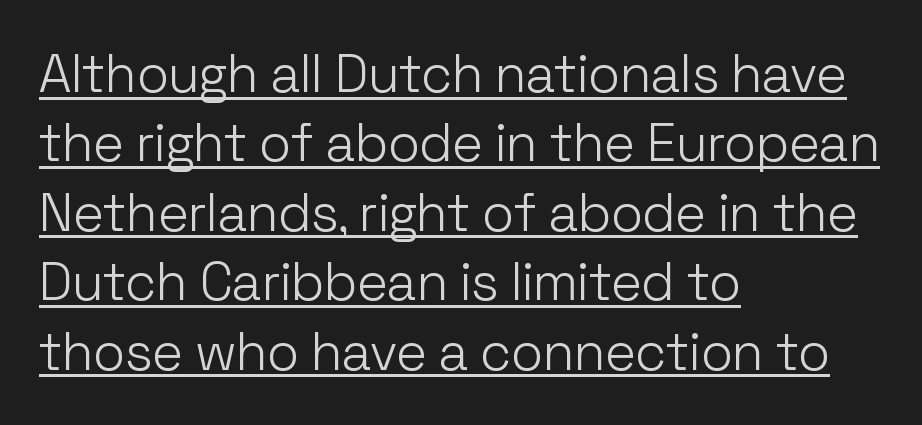
{"serif": "no", "italic": "no", "bold": "no", "weight": "light", "width": "normal", "stroke_contrast": "low", "x_height": "medium", "monospaced": "no", "underline": "yes", "align": "left", "line_spacing": "normal", "line_spacing_ratio": 1.31, "letter_spacing": "normal", "letter_spacing_em": 0.0, "glyph_px": 53}
